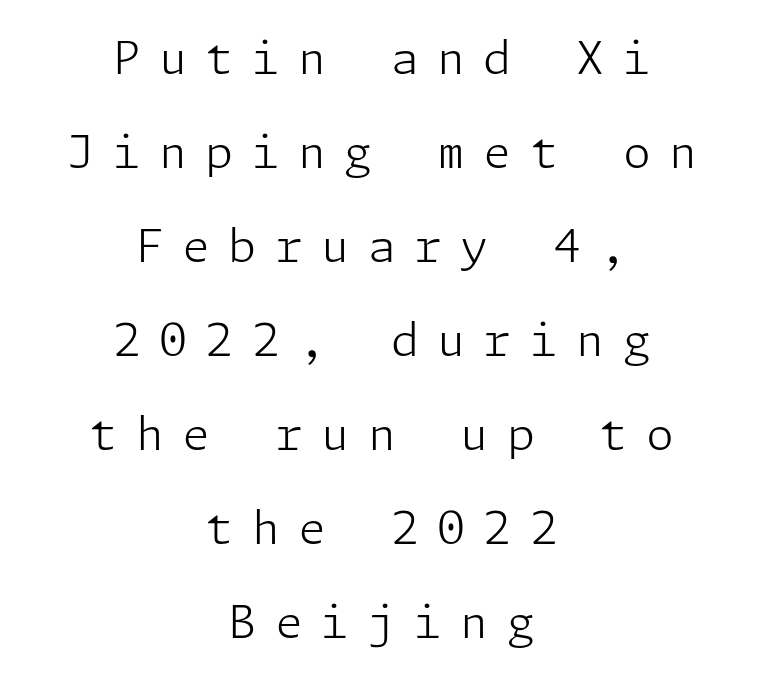
{"serif": "no", "italic": "no", "bold": "no", "weight": "light", "width": "normal", "stroke_contrast": "low", "x_height": "medium", "underline": "no", "align": "center", "line_spacing": "loose", "line_spacing_ratio": 2.09, "letter_spacing": "wide", "letter_spacing_em": 0.41, "glyph_px": 45}
